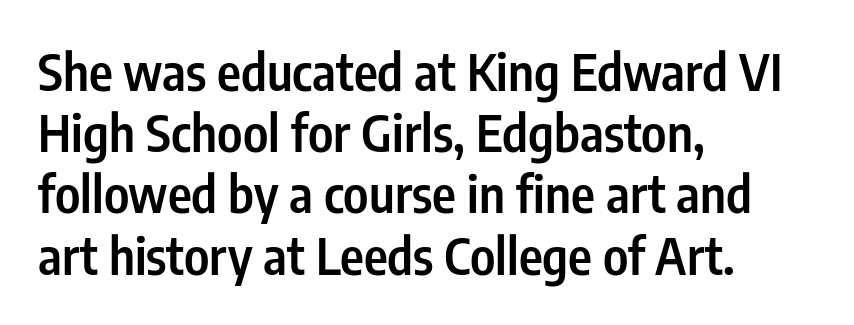
The rendering uses a semibold face; strokes are thickened but not to full bold. The lettering stays uniformly vertical, giving the passage a roman look. A clean baseline with only descenders dipping below it. Standard letterfit; no display-style spreading of the glyphs. The rendering uses natural spacing where letterforms have individual widths.
